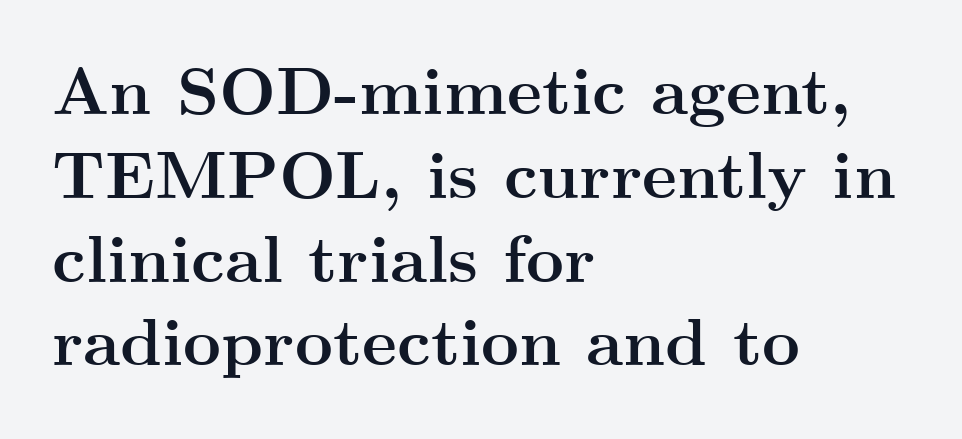
{"serif": "yes", "italic": "no", "bold": "yes", "weight": "semibold", "width": "wide", "stroke_contrast": "medium", "x_height": "small", "monospaced": "no", "underline": "no", "align": "left", "line_spacing": "normal", "line_spacing_ratio": 1.27, "letter_spacing": "normal", "letter_spacing_em": 0.0, "glyph_px": 66}
